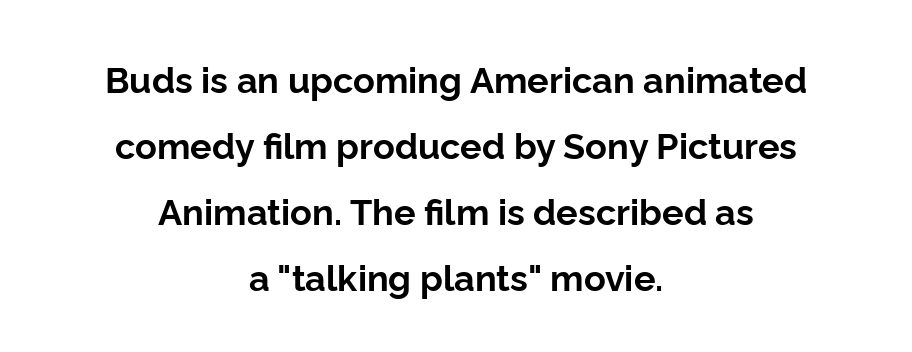
The image shows 36 px bold sans-serif type, upright; set centered, line spacing 1.83x, normal letter spacing, not underlined; low stroke contrast and a medium x-height.
